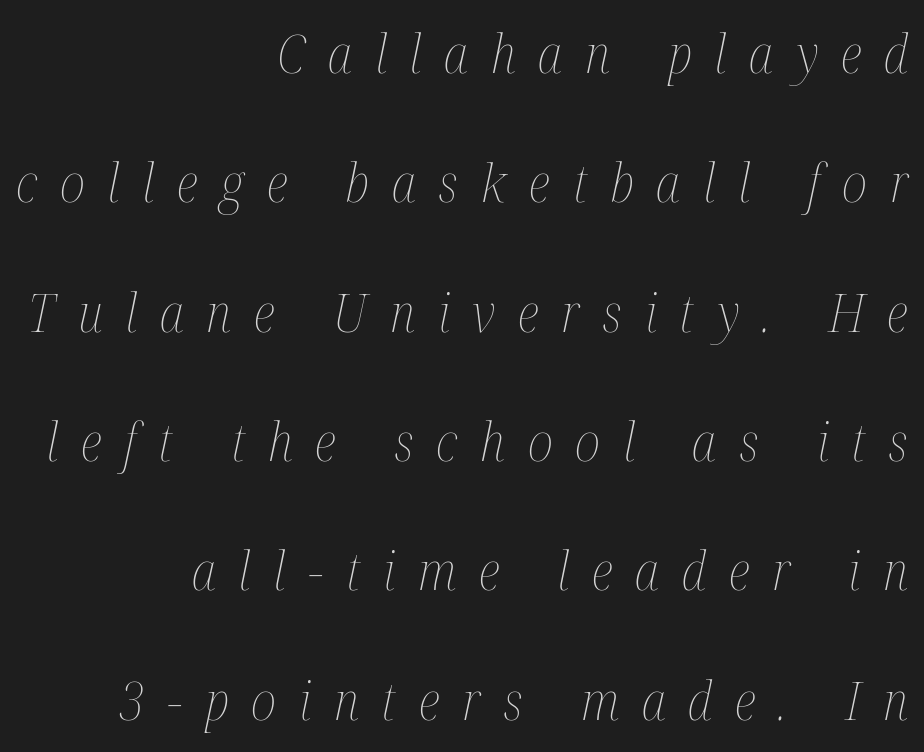
Q: Is the text bold? A: No.
Q: Is the text italic (slanted)? A: Yes, it leans right by about 12 degrees.
Q: Is the text underlined? A: No.
Q: How is the paragraph aligned? A: Right-aligned.
Q: Is the spacing between letters normal or unusually wide? A: Unusually wide.
Q: Is the spacing between lines tight, normal or loose? A: Loose.
Q: Width (condensed, normal, or wide)? A: Condensed.
Q: Stroke contrast? A: Medium.
Q: x-height? A: Medium.
Q: Monospaced? A: No.
